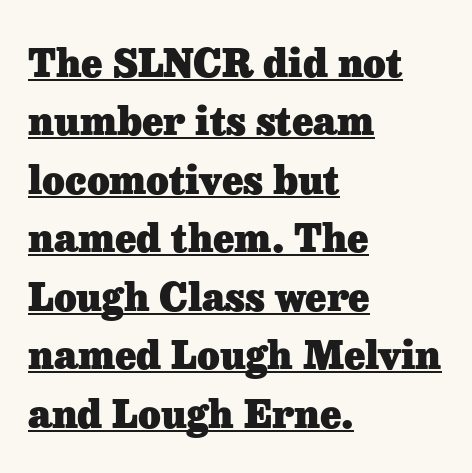
Q: Is the text bold? A: Yes.
Q: Is the text italic (slanted)? A: No, it is upright.
Q: Is the typeface a serif or a sans-serif typeface? A: Serif.
Q: Is the text underlined? A: Yes.
Q: How is the paragraph aligned? A: Left-aligned.
Q: Is the spacing between letters normal or unusually wide? A: Normal.
Q: Is the spacing between lines tight, normal or loose? A: Normal.
Q: Width (condensed, normal, or wide)? A: Normal.
Q: Stroke contrast? A: Low.
Q: x-height? A: Medium.
Q: Monospaced? A: No.
